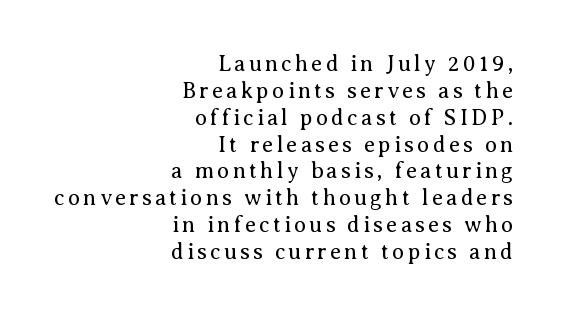
The image shows 22 px text type, upright; set right-aligned, line spacing 1.22x, not underlined.
